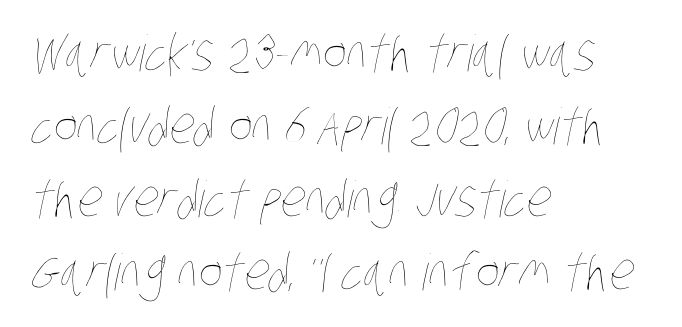
Q: Is the text bold? A: No.
Q: Is the text underlined? A: No.
Q: How is the paragraph aligned? A: Left-aligned.
Q: Is the spacing between letters normal or unusually wide? A: Normal.
Q: Is the spacing between lines tight, normal or loose? A: Normal.
Q: Width (condensed, normal, or wide)? A: Condensed.
Q: Stroke contrast? A: Low.
Q: x-height? A: Large.
Q: Monospaced? A: No.
